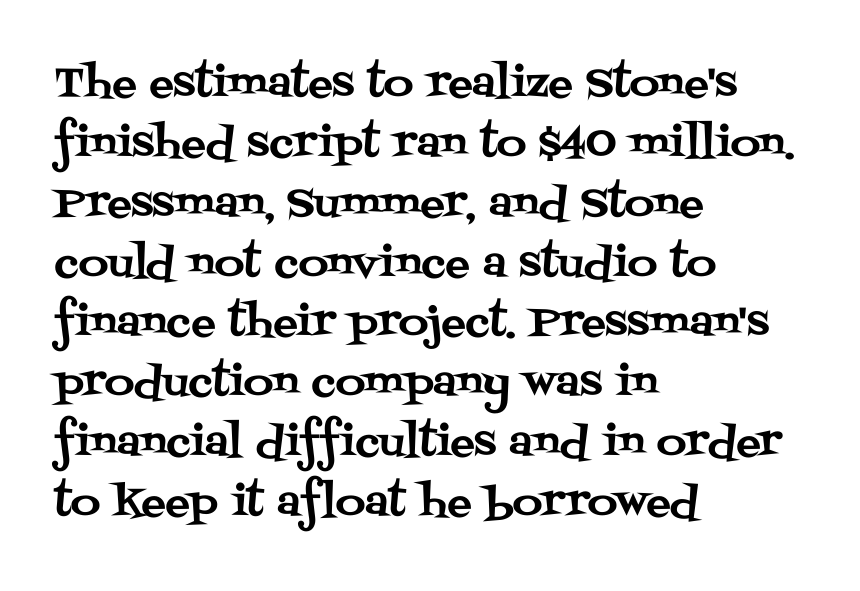
Which margin do the lines hug? The left one — the right edge is uneven. Rule under the text: the space is simply empty. Evenly set lines give the paragraph a standard silhouette. Vertical strokes here are truly vertical.
